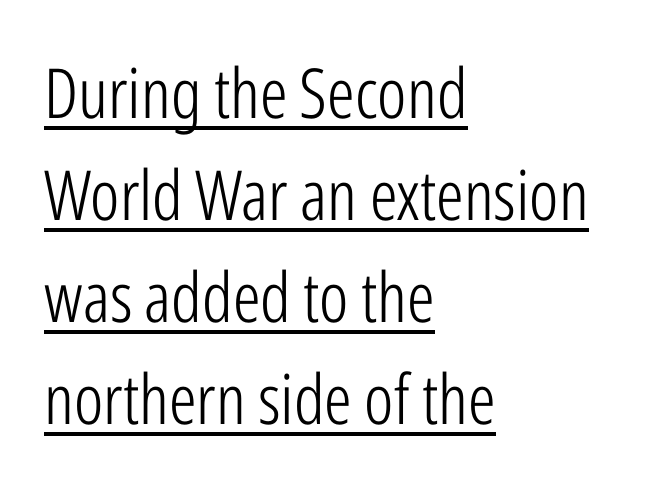
The line-height multiplier appears to be the usual default. A light-to-regular cut is what we see here. Typeset ragged right — the left edge is the straight one. Default kerning and tracking; the words read as compact shapes. Note the varied advance widths — an 'i' is clearly narrower than an 'm'. To sum up the face: it is a sans, with no serifs.
